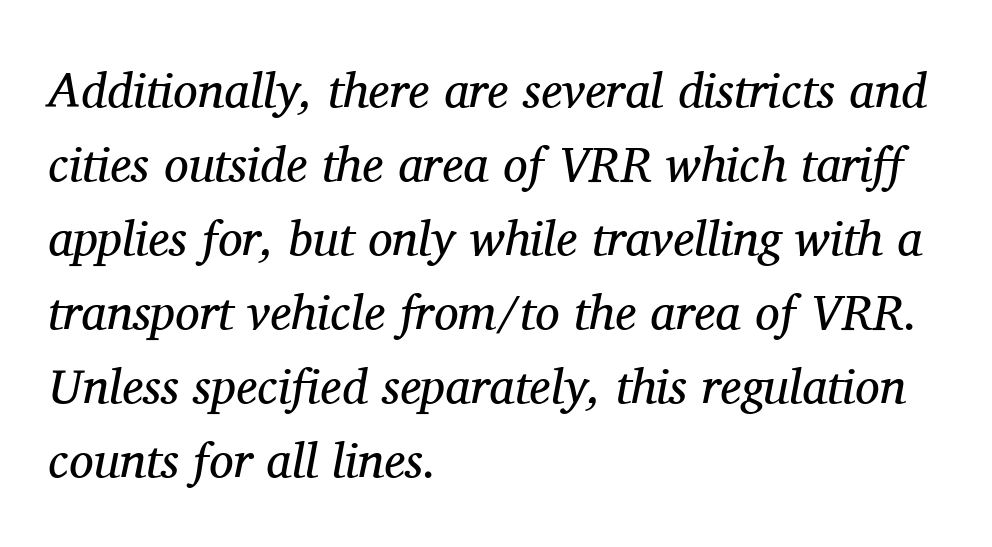
The typesetter chose a ragged-right arrangement here. Character widths vary here, with narrow letters taking less room than wide ones. This block has exactly the height ordinary leading produces. Honestly, the letter spacing is just normal — you wouldn't notice it.
